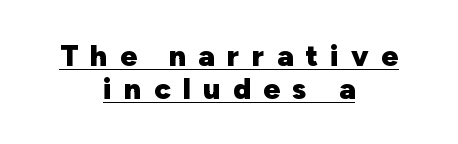
The block of text is dense from top to bottom, with scant space between rows. Unlike a traditional serif, this face leaves its strokes unadorned. Posture: upright roman. Note the varied advance widths — an 'i' is clearly narrower than an 'm'.
